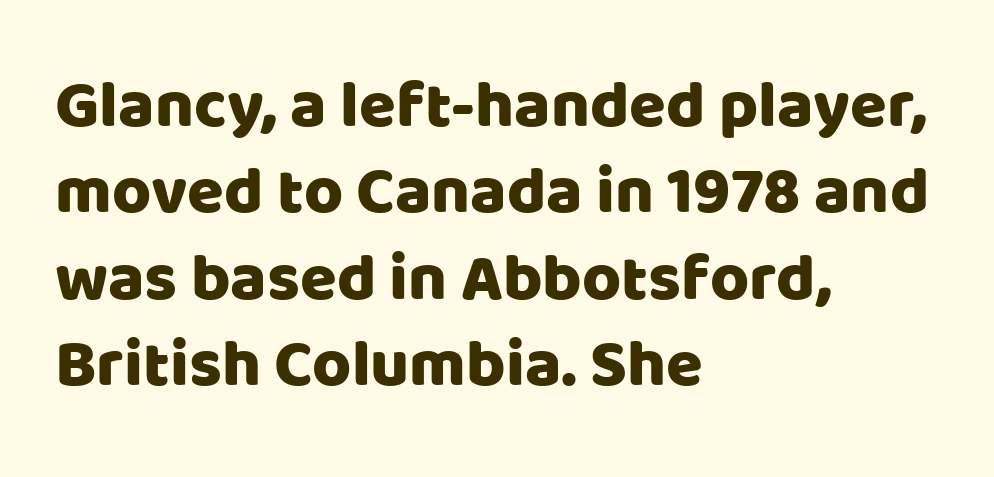
Is this a fixed-width face? No — the glyphs have proportional, varying widths. The letters stand straight up with perfectly vertical stems. Reading down the column, the eye jumps a familiar distance to each next line. A clean baseline with only descenders dipping below it. Typographically, this falls in the sans-serif category.
